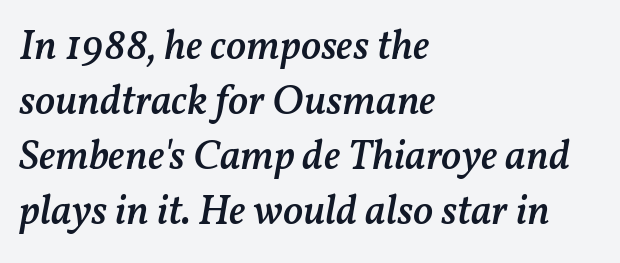
Q: Is the text bold? A: Semi-bold.
Q: Is the text italic (slanted)? A: Yes, it leans right by about 11 degrees.
Q: Is the text underlined? A: No.
Q: How is the paragraph aligned? A: Left-aligned.
Q: Is the spacing between letters normal or unusually wide? A: Normal.
Q: Is the spacing between lines tight, normal or loose? A: Normal.
Q: Width (condensed, normal, or wide)? A: Normal.
Q: Stroke contrast? A: Medium.
Q: x-height? A: Medium.
Q: Monospaced? A: No.
